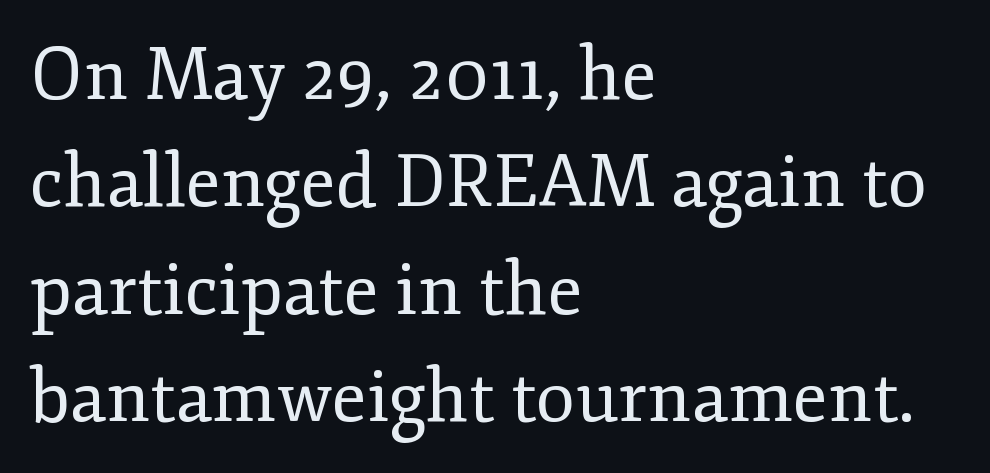
The image shows 72 px regular-weight serif type, upright; set left-aligned, normal line spacing (1.49x), normal letter spacing, not underlined; low stroke contrast and a small x-height.
